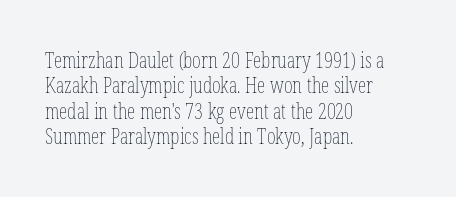
Q: Is the text bold? A: No.
Q: Is the text italic (slanted)? A: No, it is upright.
Q: Is the text underlined? A: No.
Q: How is the paragraph aligned? A: Left-aligned.
Q: Is the spacing between letters normal or unusually wide? A: Normal.
